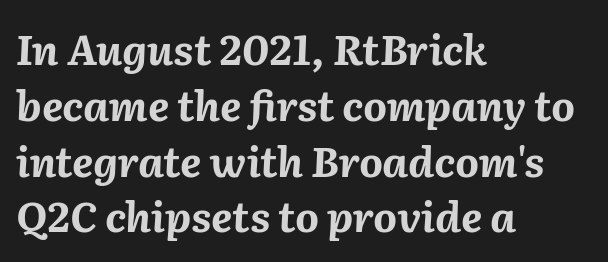
{"italic": "yes", "lean": "right", "slant_degrees": 2, "bold": "yes", "weight": "bold", "width": "normal", "stroke_contrast": "medium", "x_height": "medium", "monospaced": "no", "underline": "no", "align": "left", "line_spacing": "normal", "line_spacing_ratio": 1.36, "letter_spacing": "normal", "letter_spacing_em": 0.0, "glyph_px": 41}
